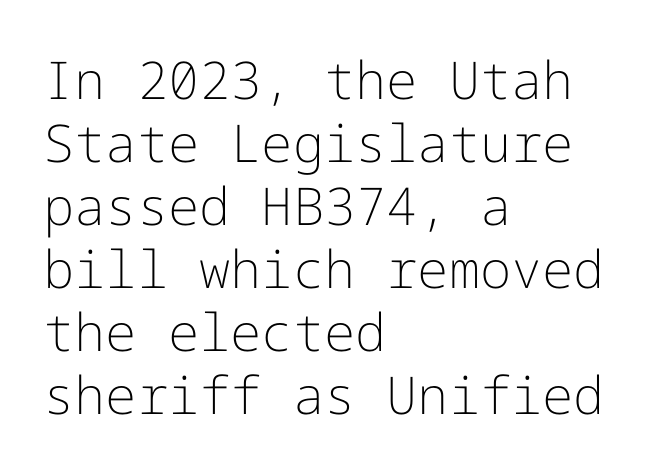
{"serif": "no", "italic": "no", "bold": "no", "weight": "light", "width": "normal", "stroke_contrast": "low", "x_height": "medium", "underline": "no", "align": "left", "line_spacing_ratio": 1.21, "letter_spacing": "normal", "letter_spacing_em": 0.0, "glyph_px": 52}
